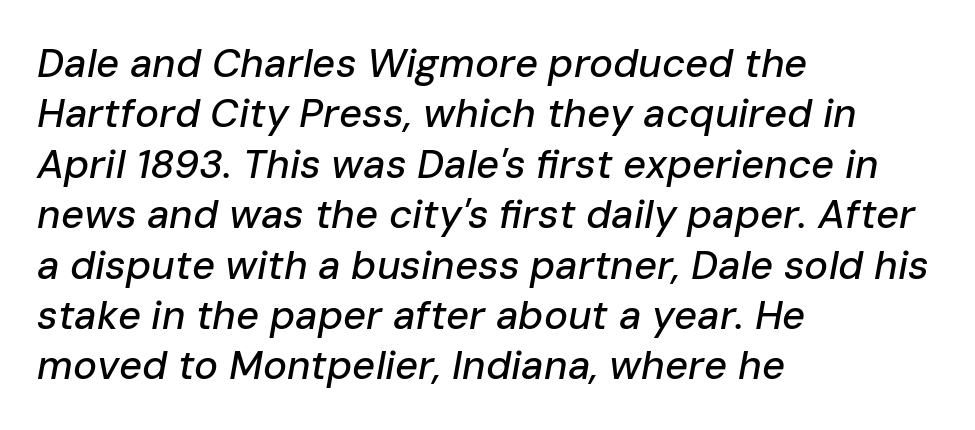
The image shows 40 px text type, italic (leaning right); set left-aligned, normal line spacing (1.26x), normal letter spacing, not underlined; low stroke contrast and a medium x-height.
